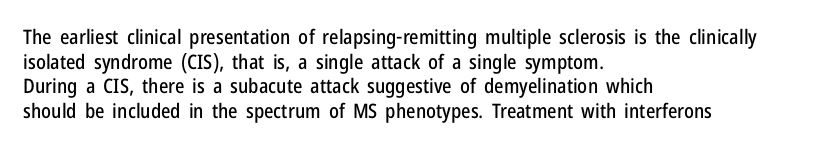
The image shows 20 px text type, upright; set left-aligned, line spacing 1.23x, normal letter spacing, not underlined.
